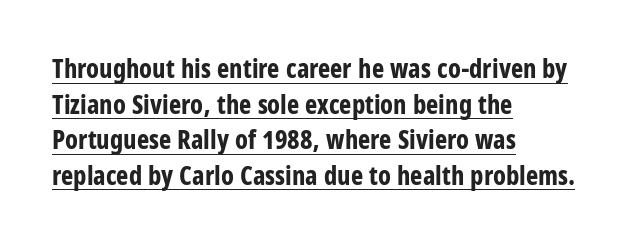
Q: Is the text bold? A: Yes.
Q: Is the text italic (slanted)? A: No, it is upright.
Q: Is the text underlined? A: Yes.
Q: How is the paragraph aligned? A: Left-aligned.
Q: Is the spacing between letters normal or unusually wide? A: Normal.
Q: Is the spacing between lines tight, normal or loose? A: Normal.
